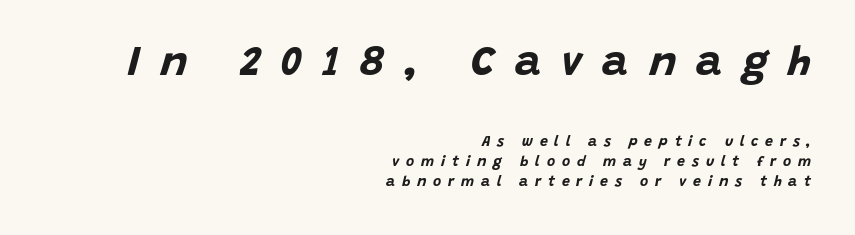
The image shows 41 px bold type, italic (leaning right); set right-aligned, normal line spacing (1.43x), unusually wide letter spacing (+0.49 em), not underlined; the first (top) block is 2.93x larger; low stroke contrast and a large x-height.
